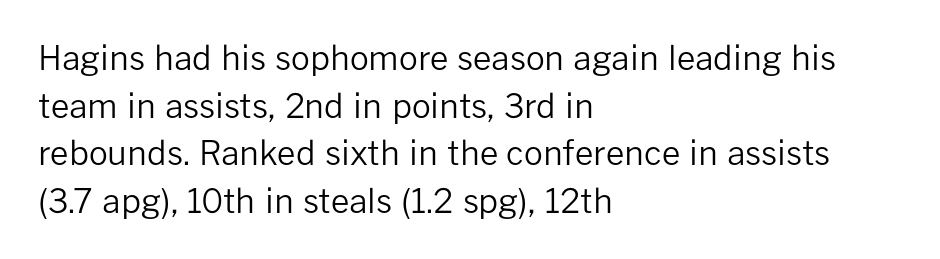
Q: Is the text bold? A: No.
Q: Is the text italic (slanted)? A: No, it is upright.
Q: Is the typeface a serif or a sans-serif typeface? A: Sans-serif.
Q: Is the text underlined? A: No.
Q: How is the paragraph aligned? A: Left-aligned.
Q: Is the spacing between letters normal or unusually wide? A: Normal.
Q: Is the spacing between lines tight, normal or loose? A: Normal.
Q: Width (condensed, normal, or wide)? A: Normal.
Q: Stroke contrast? A: Low.
Q: x-height? A: Medium.
Q: Monospaced? A: No.
